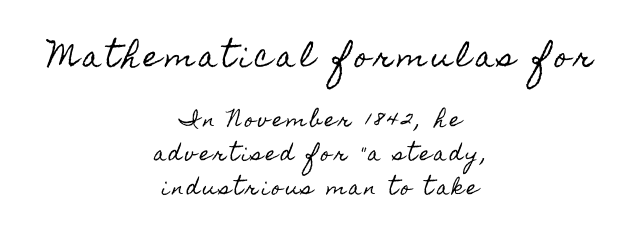
The image shows 28 px condensed type; set centered, line spacing 1.78x, not underlined; the first (top) block is 1.47x larger; a small x-height.
